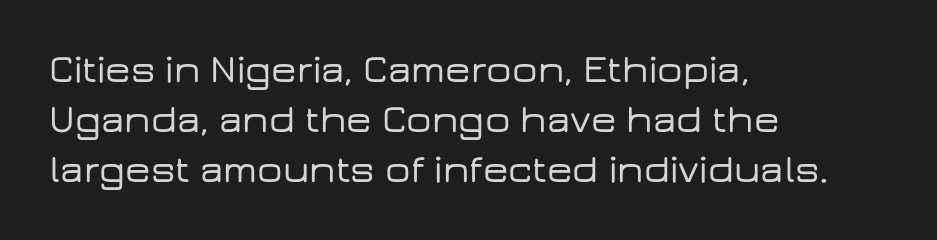
These lines were composed using upright roman letters. Whoever set this chose a conventional vertical rhythm. The foot of each line stays bare and open. Words appear dense and cohesive because spacing is normal.
